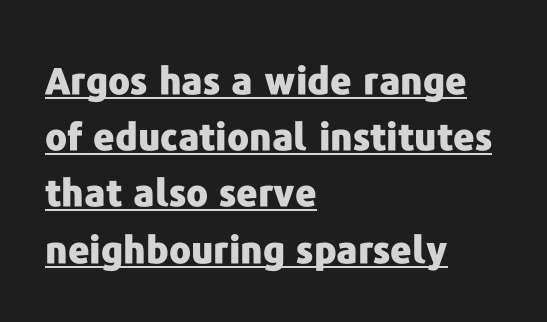
{"serif": "no", "italic": "no", "bold": "yes", "weight": "heavy", "width": "normal", "stroke_contrast": "low", "x_height": "medium", "monospaced": "no", "underline": "yes", "align": "left", "line_spacing": "normal", "line_spacing_ratio": 1.52, "letter_spacing": "normal", "letter_spacing_em": 0.0, "glyph_px": 37}
